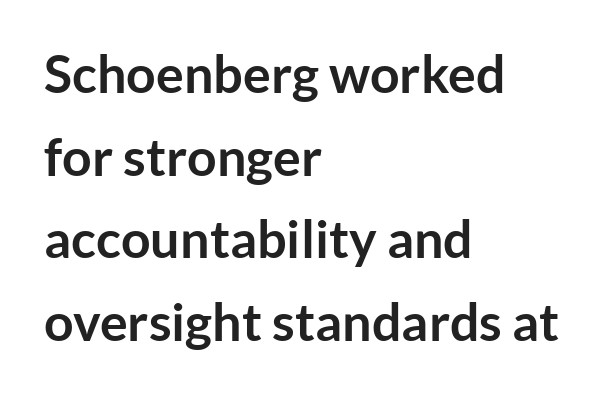
The image shows 52 px semibold sans-serif type, upright; set left-aligned, normal line spacing (1.59x), normal letter spacing, not underlined; low stroke contrast and a medium x-height.
